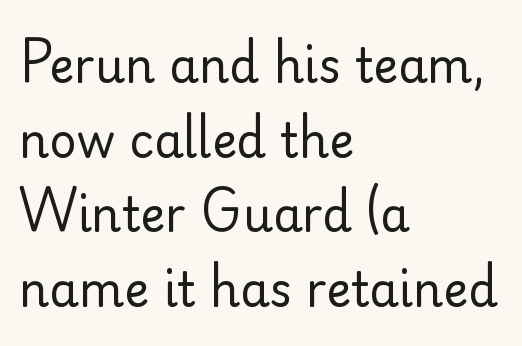
{"serif": "no", "italic": "no", "bold": "no", "weight": "regular", "width": "normal", "stroke_contrast": "low", "x_height": "small", "monospaced": "no", "underline": "no", "align": "left", "line_spacing": "normal", "line_spacing_ratio": 1.59, "letter_spacing": "normal", "letter_spacing_em": 0.0, "glyph_px": 47}
